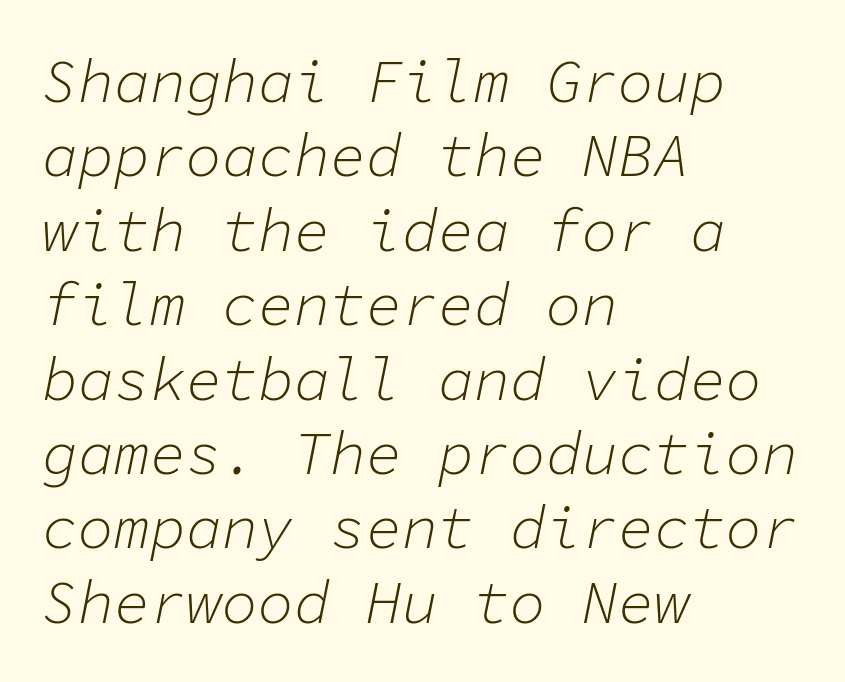
{"italic": "yes", "lean": "right", "slant_degrees": 11, "bold": "no", "weight": "light", "width": "normal", "stroke_contrast": "low", "x_height": "medium", "monospaced": "yes", "underline": "no", "align": "left", "line_spacing_ratio": 1.24, "letter_spacing": "normal", "letter_spacing_em": 0.0, "glyph_px": 60}
